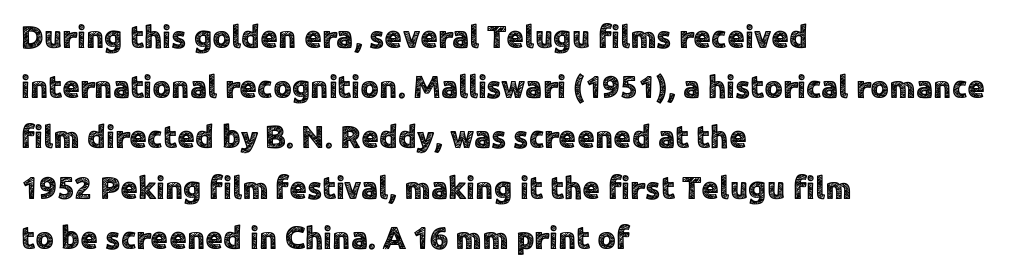
Notice how descenders clear the ascenders below comfortably — that's standard leading. Left-aligned paragraph, ragged on the right. This rendering employs a face without finishing strokes, i.e., a sans-serif. The axis of the letterforms is exactly vertical. Think of a printed novel: that variable character pitch is what you see here. Plain, unruled lines of type.
